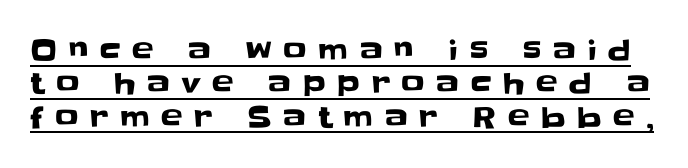
{"serif": "no", "italic": "no", "width": "normal", "stroke_contrast": "low", "x_height": "large", "monospaced": "no", "underline": "yes", "line_spacing": "tight", "line_spacing_ratio": 1.15, "letter_spacing": "wide", "letter_spacing_em": 0.4, "glyph_px": 29}
